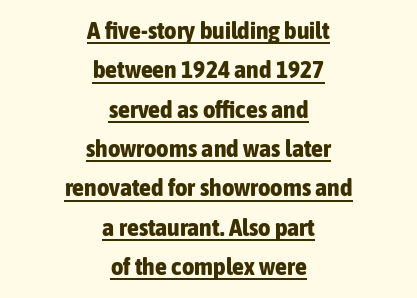
Nothing unusual about the tracking: characters are spaced as the font intends. The specimen includes a rule beneath the text block's lines. The lines sit at an ordinary, default distance from one another. Its strokes are broad and dark, the hallmark of bold type.
